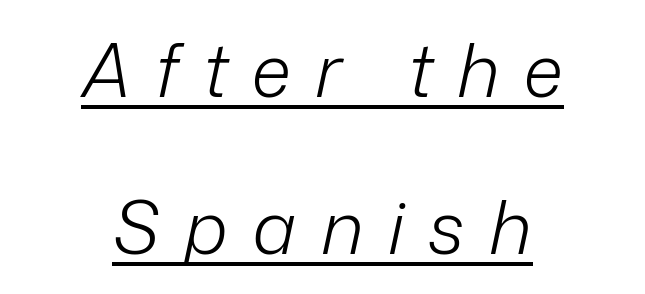
The image shows 74 px light type, italic (leaning right); set centered, loose line spacing (2.12x), unusually wide letter spacing (+0.33 em), underlined; low stroke contrast and a medium x-height.
